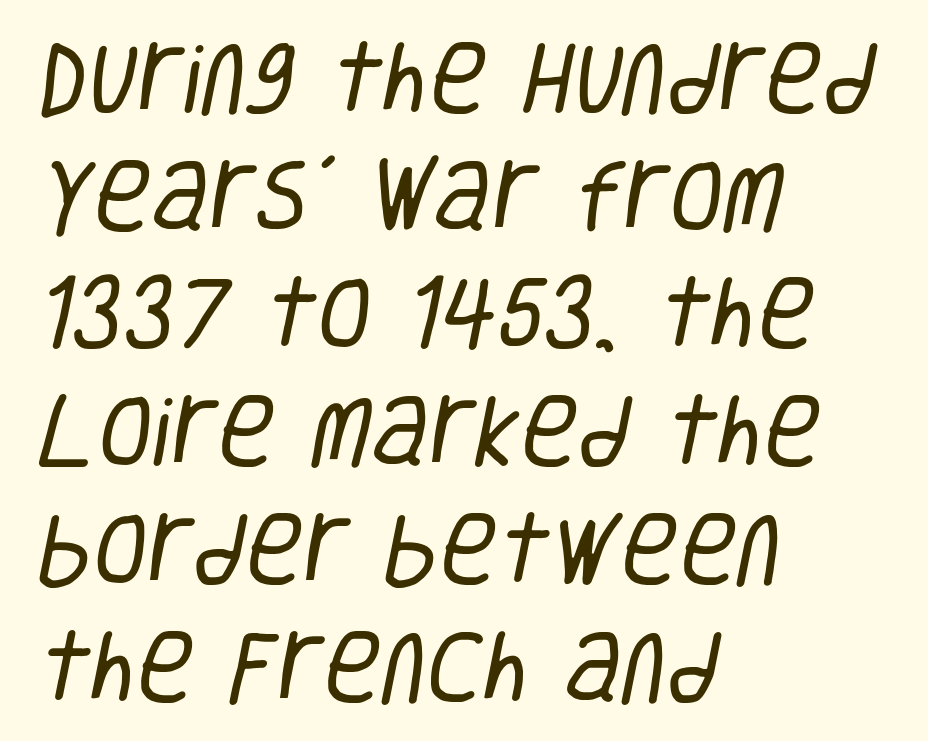
Q: Is the text bold? A: No.
Q: Is the typeface a serif or a sans-serif typeface? A: Sans-serif.
Q: Is the text underlined? A: No.
Q: How is the paragraph aligned? A: Left-aligned.
Q: Is the spacing between letters normal or unusually wide? A: Normal.
Q: Is the spacing between lines tight, normal or loose? A: Normal.
Q: Width (condensed, normal, or wide)? A: Condensed.
Q: Stroke contrast? A: Low.
Q: x-height? A: Large.
Q: Monospaced? A: No.
